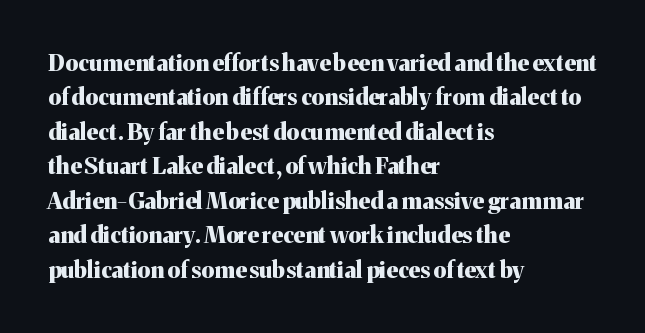
{"italic": "no", "bold": "yes", "underline": "no", "align": "left", "line_spacing": "normal", "line_spacing_ratio": 1.5, "letter_spacing": "normal", "letter_spacing_em": 0.0, "glyph_px": 23}
